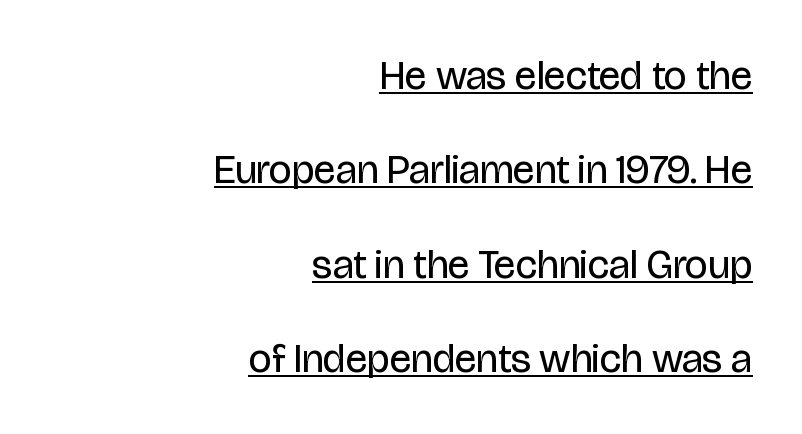
Q: Is the text bold? A: No.
Q: Is the text italic (slanted)? A: No, it is upright.
Q: Is the typeface a serif or a sans-serif typeface? A: Sans-serif.
Q: Is the text underlined? A: Yes.
Q: How is the paragraph aligned? A: Right-aligned.
Q: Is the spacing between letters normal or unusually wide? A: Normal.
Q: Is the spacing between lines tight, normal or loose? A: Loose.
Q: Width (condensed, normal, or wide)? A: Condensed.
Q: Stroke contrast? A: Low.
Q: x-height? A: Large.
Q: Monospaced? A: No.
